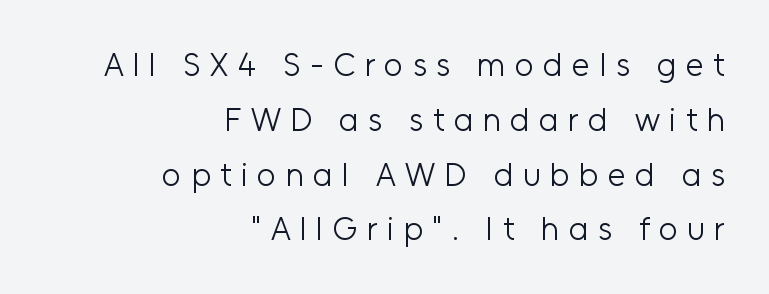
The image shows 33 px light sans-serif type, upright; set right-aligned, normal line spacing (1.66x), unusually wide letter spacing (+0.28 em), not underlined; low stroke contrast and a medium x-height.
